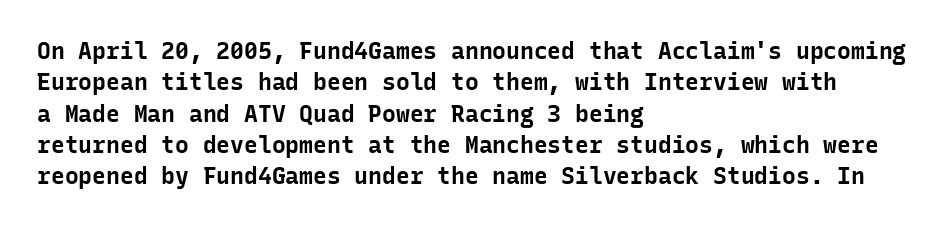
If you drew a line through each stem, it would be perfectly vertical. The face used here has the dense, thick strokes of a bold. All the whitespace from short lines collects on the right. Observe the ordinary spacing: letters are neighbours, not strangers. Rule under the text: the space is simply empty.
